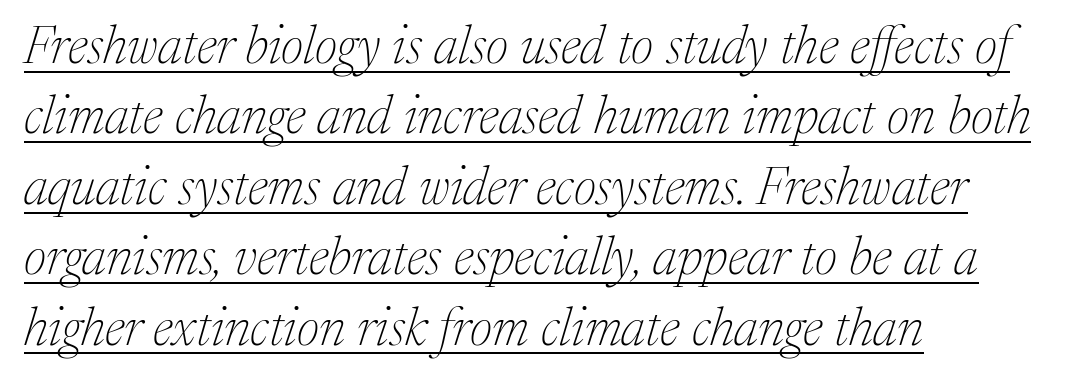
Q: Is the text bold? A: No.
Q: Is the text italic (slanted)? A: Yes, it leans right by about 17 degrees.
Q: Is the typeface a serif or a sans-serif typeface? A: Serif.
Q: Is the text underlined? A: Yes.
Q: How is the paragraph aligned? A: Left-aligned.
Q: Is the spacing between letters normal or unusually wide? A: Normal.
Q: Is the spacing between lines tight, normal or loose? A: Normal.
Q: Width (condensed, normal, or wide)? A: Normal.
Q: Stroke contrast? A: Medium.
Q: x-height? A: Medium.
Q: Monospaced? A: No.
